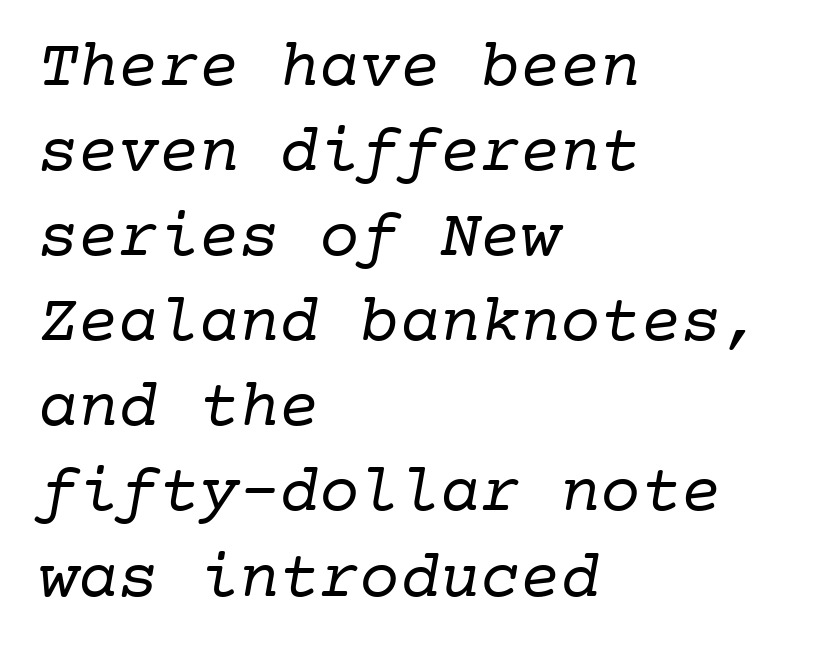
Short and long lines alike share a common starting point at left. Yep, those are serifs on the letters. If you measured baseline to baseline, you'd find a middling distance. Inter-character spacing is left at the font's built-in metrics.
